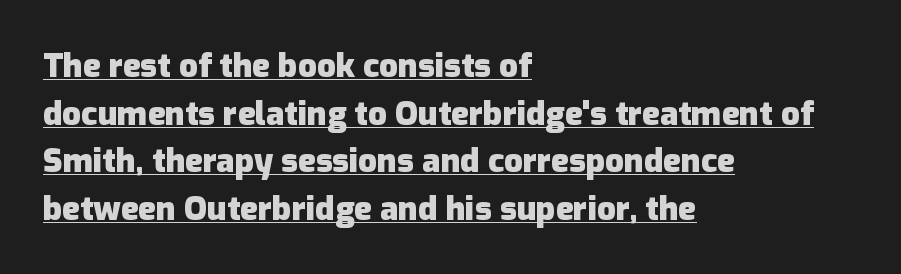
The image shows 33 px heavy sans-serif type, upright; set left-aligned, normal line spacing (1.44x), normal letter spacing, underlined; low stroke contrast and a medium x-height.
